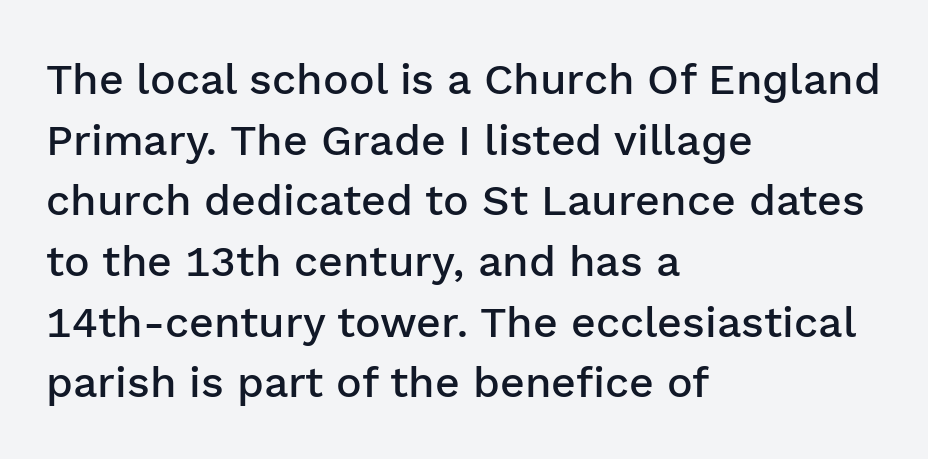
Q: Is the text bold? A: Semi-bold.
Q: Is the text italic (slanted)? A: No, it is upright.
Q: Is the typeface a serif or a sans-serif typeface? A: Sans-serif.
Q: Is the text underlined? A: No.
Q: How is the paragraph aligned? A: Left-aligned.
Q: Is the spacing between letters normal or unusually wide? A: Normal.
Q: Is the spacing between lines tight, normal or loose? A: Normal.
Q: Width (condensed, normal, or wide)? A: Normal.
Q: Stroke contrast? A: Low.
Q: x-height? A: Medium.
Q: Monospaced? A: No.
